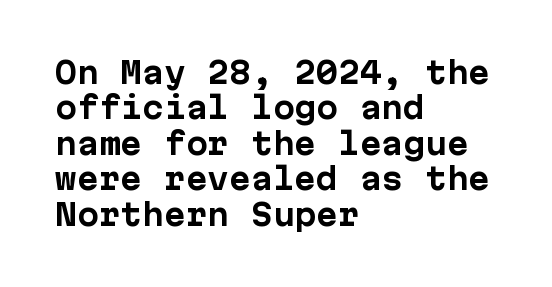
Q: Is the text bold? A: Yes.
Q: Is the text italic (slanted)? A: No, it is upright.
Q: Is the typeface a serif or a sans-serif typeface? A: Sans-serif.
Q: Is the text underlined? A: No.
Q: How is the paragraph aligned? A: Left-aligned.
Q: Is the spacing between letters normal or unusually wide? A: Normal.
Q: Width (condensed, normal, or wide)? A: Normal.
Q: Stroke contrast? A: Low.
Q: x-height? A: Medium.
